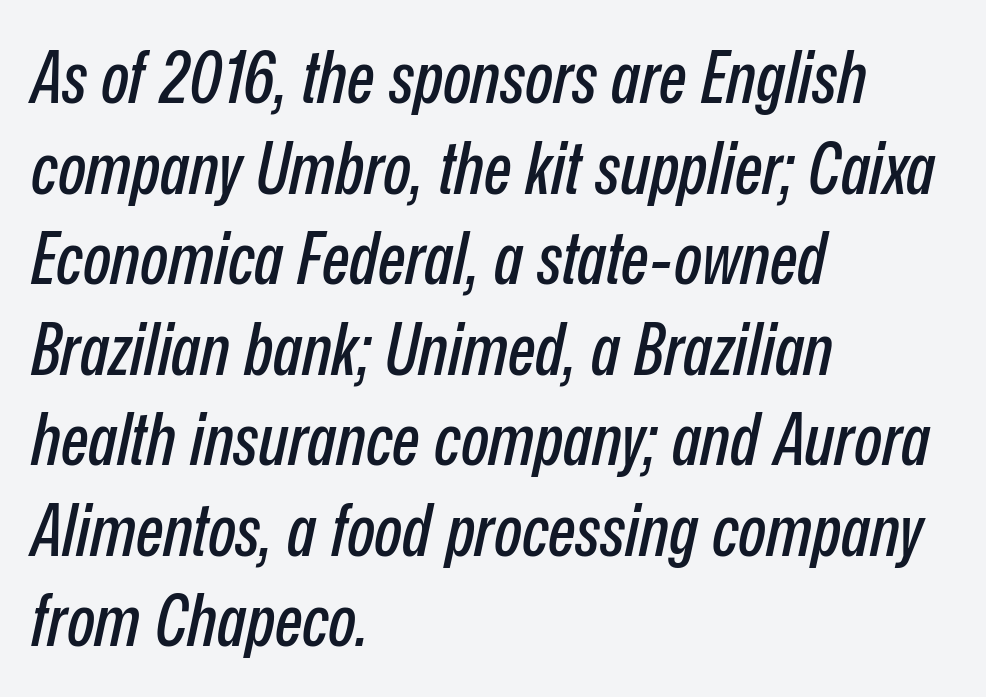
{"italic": "yes", "lean": "right", "slant_degrees": 12, "width": "condensed", "stroke_contrast": "low", "x_height": "medium", "monospaced": "no", "underline": "no", "align": "left", "line_spacing_ratio": 1.24, "letter_spacing": "normal", "letter_spacing_em": 0.0, "glyph_px": 73}
